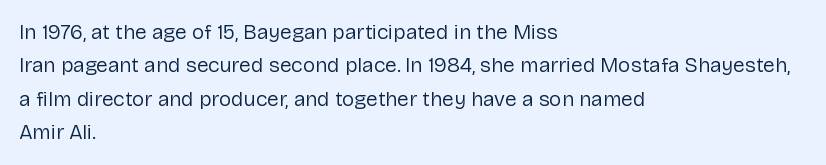
{"italic": "no", "bold": "no", "underline": "no", "align": "left", "line_spacing": "normal", "line_spacing_ratio": 1.59, "letter_spacing": "normal", "letter_spacing_em": 0.0, "glyph_px": 21}
